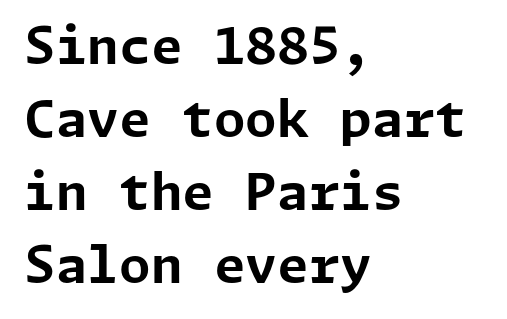
Beneath every word, the page is bare. Letterform terminals end flat and unadorned throughout the passage. What stands out about the letter spacing? Nothing — it is the standard amount. Typographic density is high because the face is bold. A typesetter would mark this as roman, not italic. How would I describe the line gaps? Plain and ordinary.
